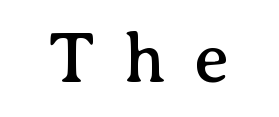
The image shows 71 px serif type, upright; set centered, unusually wide letter spacing (+0.4 em), not underlined; medium stroke contrast and a medium x-height.
